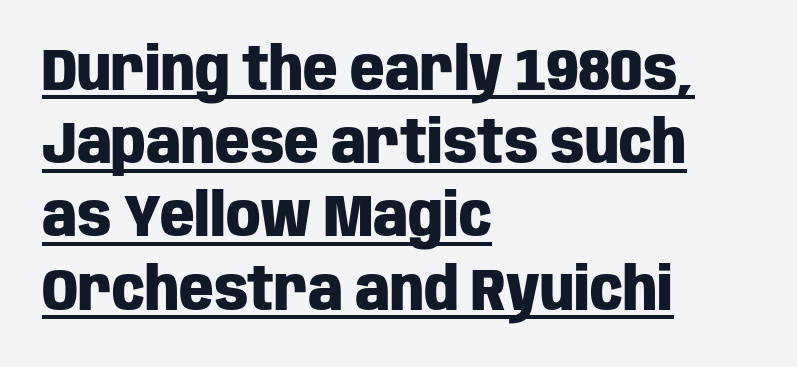
Here the glyphs are tracked normally, forming tight word shapes. These lines are rendered in a variable-pitch font. The typeface chosen for these lines omits serifs. In designer terms, the underline attribute is active on this setting. One-word summary of the alignment: left. Vertical strokes here are truly vertical.
